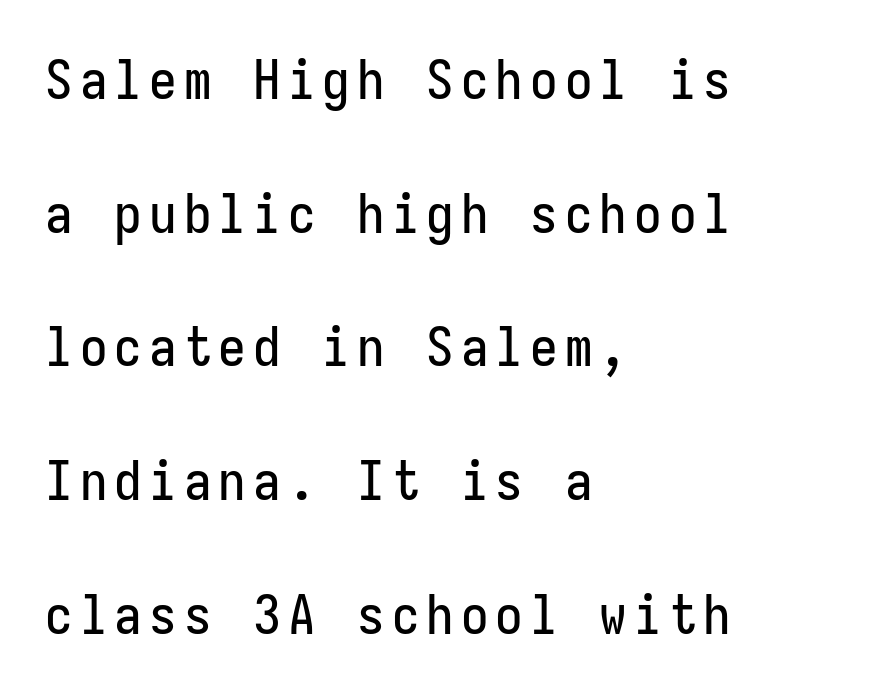
Loosely led — the rows are spread out. Just letters on the line, the space beneath them empty. The setting favours the left margin, as ordinary paragraphs usually do. This sample uses an upright cut, with every glyph sitting square on the baseline. Is this a sans? Yes — the strokes have no serifs.
